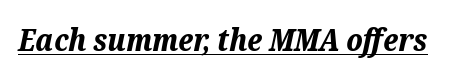
Q: Is the text bold? A: Yes.
Q: Is the text italic (slanted)? A: Yes, it leans right by about 12 degrees.
Q: Is the text underlined? A: Yes.
Q: Is the spacing between letters normal or unusually wide? A: Normal.
Q: Width (condensed, normal, or wide)? A: Normal.
Q: Stroke contrast? A: Medium.
Q: x-height? A: Medium.
Q: Monospaced? A: No.
